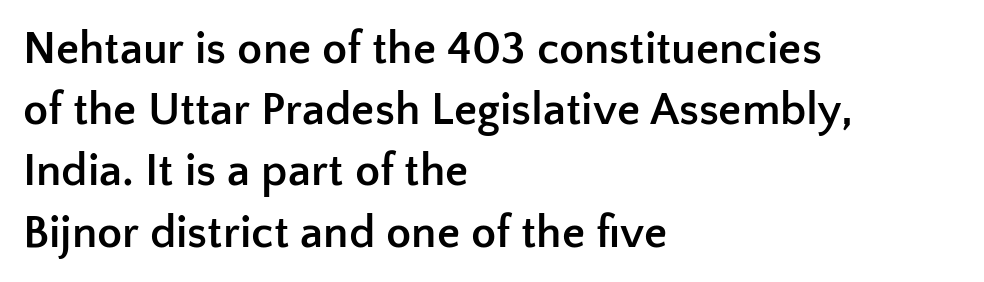
Nope, no serifs anywhere on these letters. The rendering uses natural spacing where letterforms have individual widths. Heft: maximum for text — a bold. The setting favours the left margin, as ordinary paragraphs usually do. A typesetter would call this zero additional tracking. Nope, not italic — everything's standing straight.
